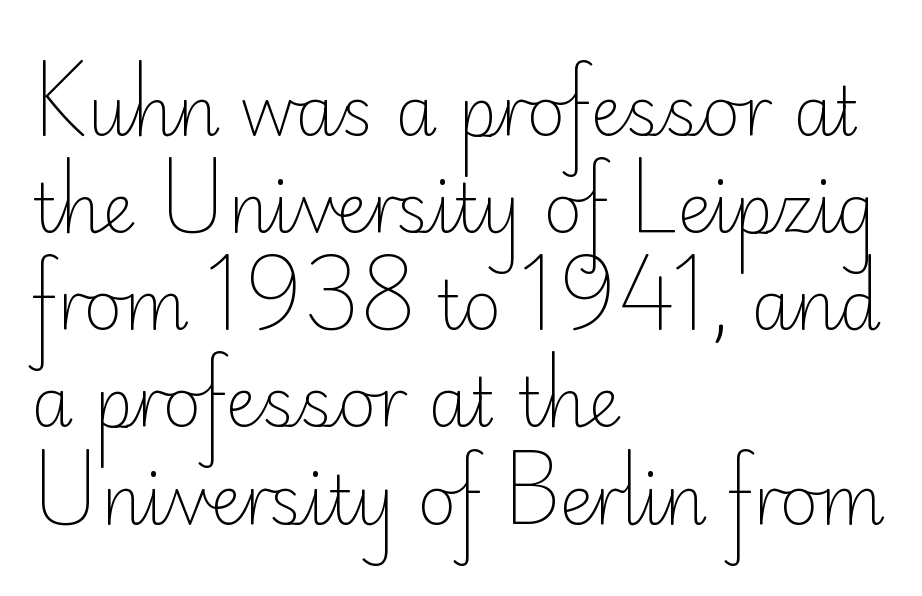
Q: Is the text bold? A: No.
Q: Is the text italic (slanted)? A: No, it is upright.
Q: Is the typeface a serif or a sans-serif typeface? A: Sans-serif.
Q: Is the text underlined? A: No.
Q: How is the paragraph aligned? A: Left-aligned.
Q: Is the spacing between letters normal or unusually wide? A: Normal.
Q: Is the spacing between lines tight, normal or loose? A: Normal.
Q: Width (condensed, normal, or wide)? A: Normal.
Q: Stroke contrast? A: Low.
Q: x-height? A: Small.
Q: Monospaced? A: No.
